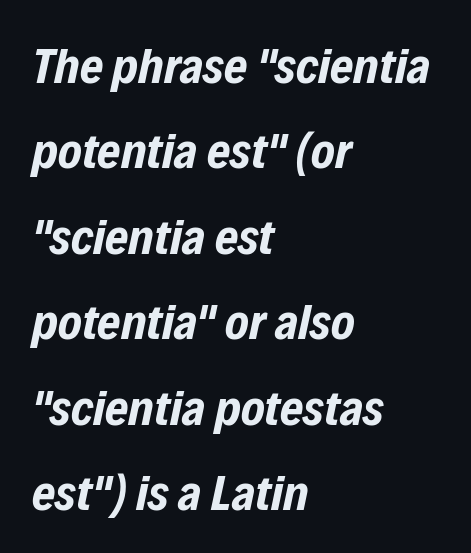
The image shows 50 px bold, condensed type, italic (leaning right); set left-aligned, line spacing 1.71x, normal letter spacing, not underlined; low stroke contrast and a medium x-height.
